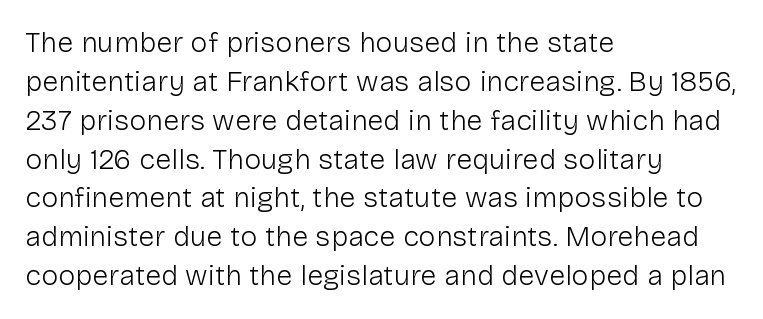
The image shows 29 px light sans-serif type, upright; set left-aligned, normal line spacing (1.34x), normal letter spacing, not underlined; low stroke contrast and a medium x-height.
